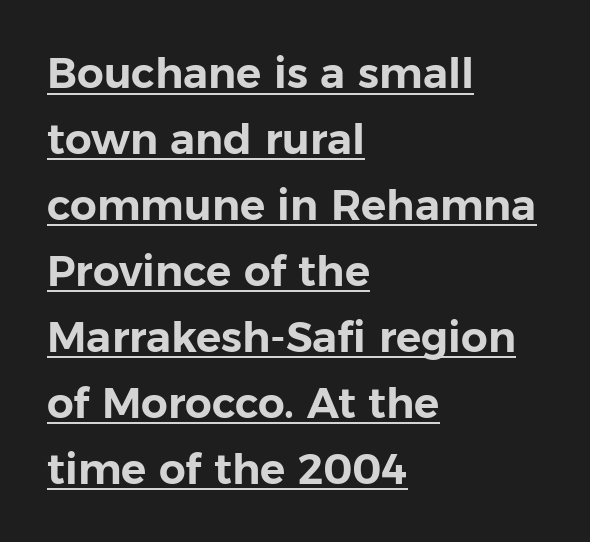
The image shows 42 px sans-serif type, upright; set left-aligned, normal line spacing (1.57x), normal letter spacing, underlined; low stroke contrast and a medium x-height.
